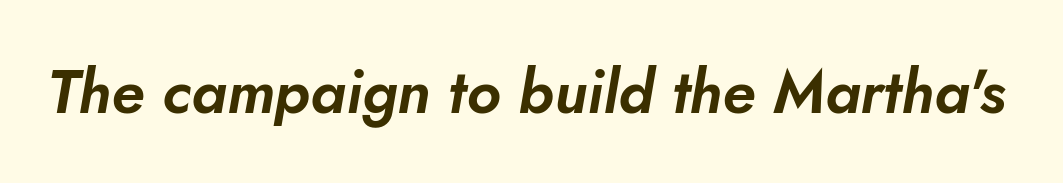
The image shows 61 px text type, italic (leaning right); set normal letter spacing, not underlined; low stroke contrast and a small x-height.
